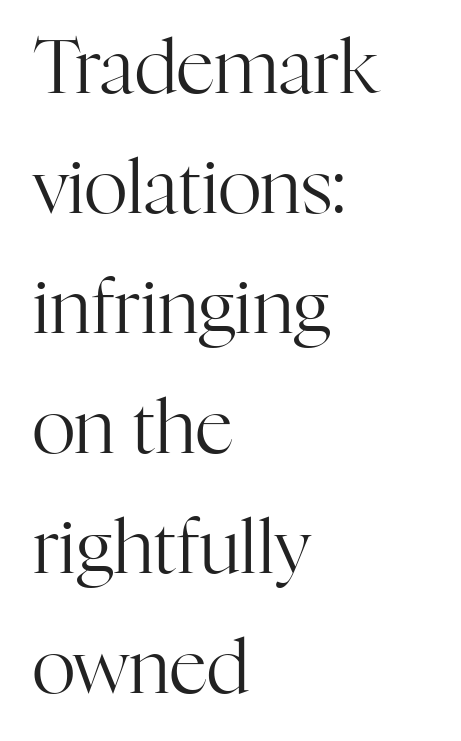
Q: Is the text bold? A: No.
Q: Is the text italic (slanted)? A: No, it is upright.
Q: Is the typeface a serif or a sans-serif typeface? A: Serif.
Q: Is the text underlined? A: No.
Q: How is the paragraph aligned? A: Left-aligned.
Q: Is the spacing between letters normal or unusually wide? A: Normal.
Q: Is the spacing between lines tight, normal or loose? A: Normal.
Q: Width (condensed, normal, or wide)? A: Normal.
Q: Stroke contrast? A: High.
Q: x-height? A: Medium.
Q: Monospaced? A: No.
